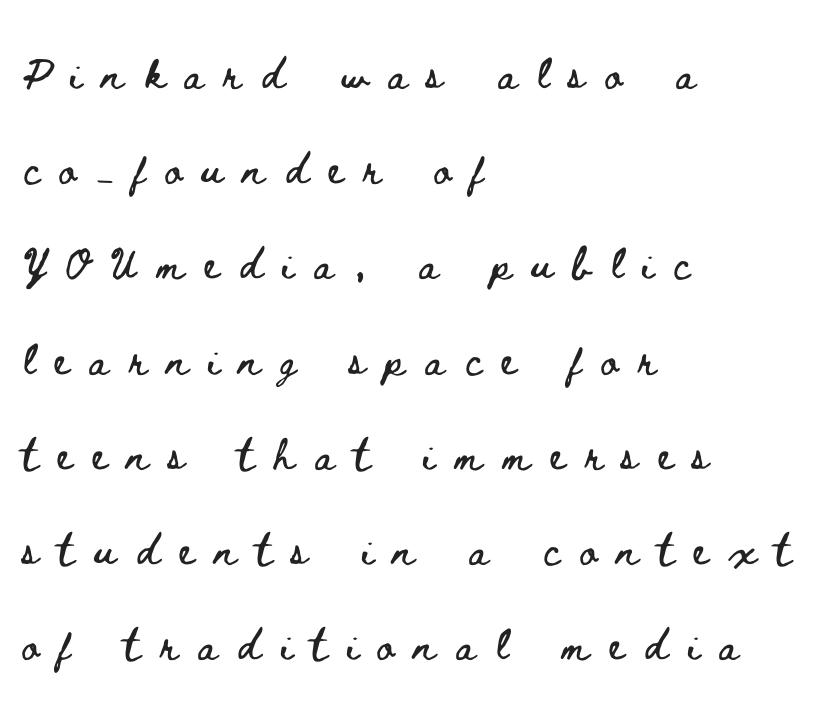
Q: Is the text italic (slanted)? A: Yes.
Q: Is the text underlined? A: No.
Q: How is the paragraph aligned? A: Left-aligned.
Q: Is the spacing between letters normal or unusually wide? A: Unusually wide.
Q: Is the spacing between lines tight, normal or loose? A: Loose.
Q: Width (condensed, normal, or wide)? A: Wide.
Q: Stroke contrast? A: Low.
Q: x-height? A: Small.
Q: Monospaced? A: No.
